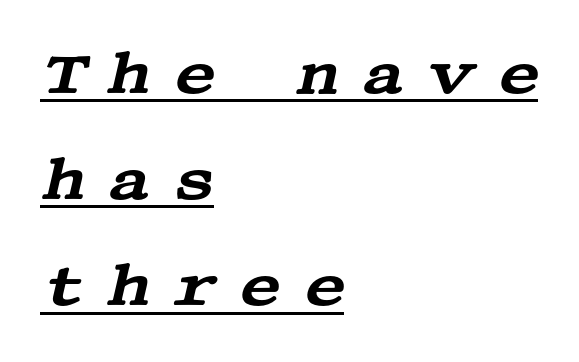
Q: Is the text italic (slanted)? A: Yes, it leans right by about 13 degrees.
Q: Is the typeface a serif or a sans-serif typeface? A: Serif.
Q: Is the text underlined? A: Yes.
Q: How is the paragraph aligned? A: Left-aligned.
Q: Is the spacing between letters normal or unusually wide? A: Unusually wide.
Q: Width (condensed, normal, or wide)? A: Wide.
Q: Stroke contrast? A: Medium.
Q: x-height? A: Large.
